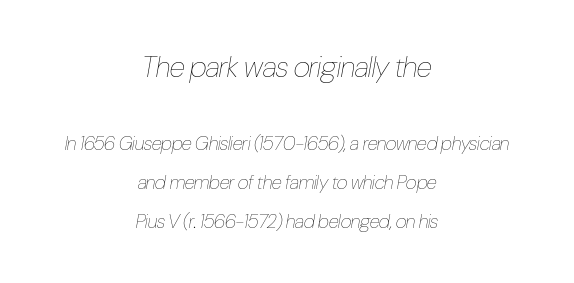
{"italic": "yes", "lean": "right", "slant_degrees": 10, "bold": "no", "weight": "thin", "width": "condensed", "stroke_contrast": "low", "x_height": "medium", "monospaced": "no", "underline": "no", "align": "center", "line_spacing": "loose", "line_spacing_ratio": 2.06, "letter_spacing": "normal", "letter_spacing_em": 0.0, "larger_block": "first", "size_ratio": 1.53, "glyph_px": 29}
